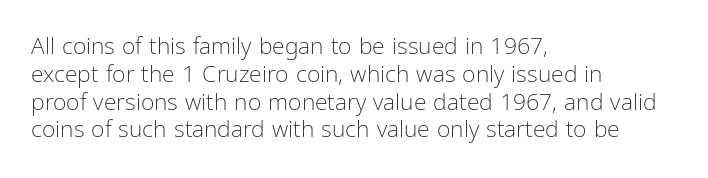
The image shows 23 px text type, upright; set left-aligned, line spacing 1.21x, normal letter spacing, not underlined.
